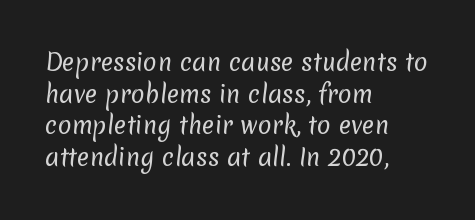
{"bold": "no", "underline": "no", "align": "left", "line_spacing": "normal", "line_spacing_ratio": 1.38, "letter_spacing": "normal", "letter_spacing_em": 0.0, "glyph_px": 23}
